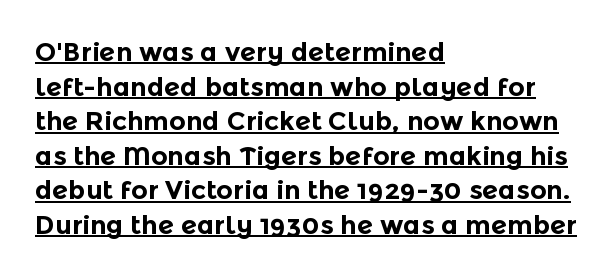
These lines carry a lot of weight — the face is fully bold. Horizontally, the lines are justified to the leading edge only. Regular leading. The string is rendered with underlining switched on. Does the lettering tilt? It doesn't — this is upright. Nothing unusual about the tracking: characters are spaced as the font intends.
